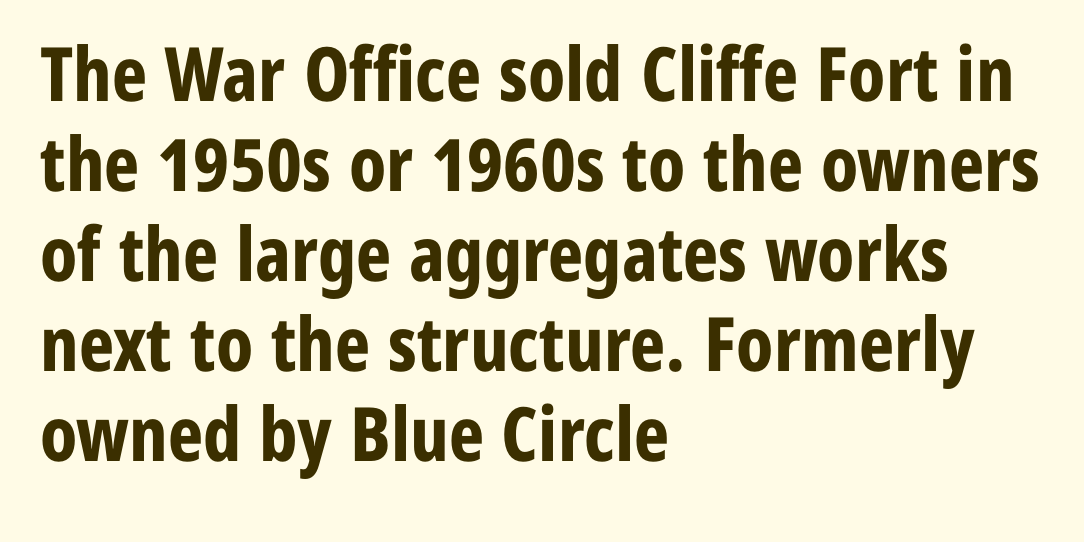
The image shows 75 px bold, condensed sans-serif type, upright; set left-aligned, line spacing 1.2x, normal letter spacing, not underlined; low stroke contrast and a medium x-height.
